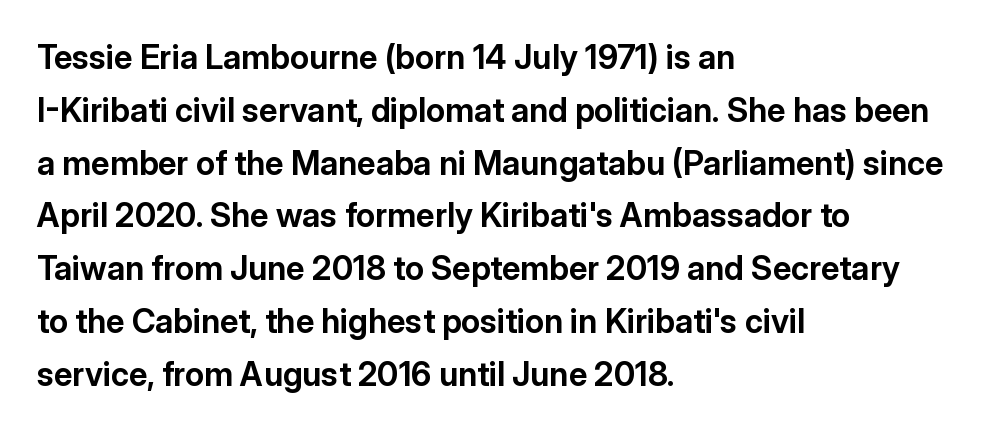
The image shows 33 px bold sans-serif type, upright; set left-aligned, normal line spacing (1.6x), normal letter spacing, not underlined; low stroke contrast and a medium x-height.
